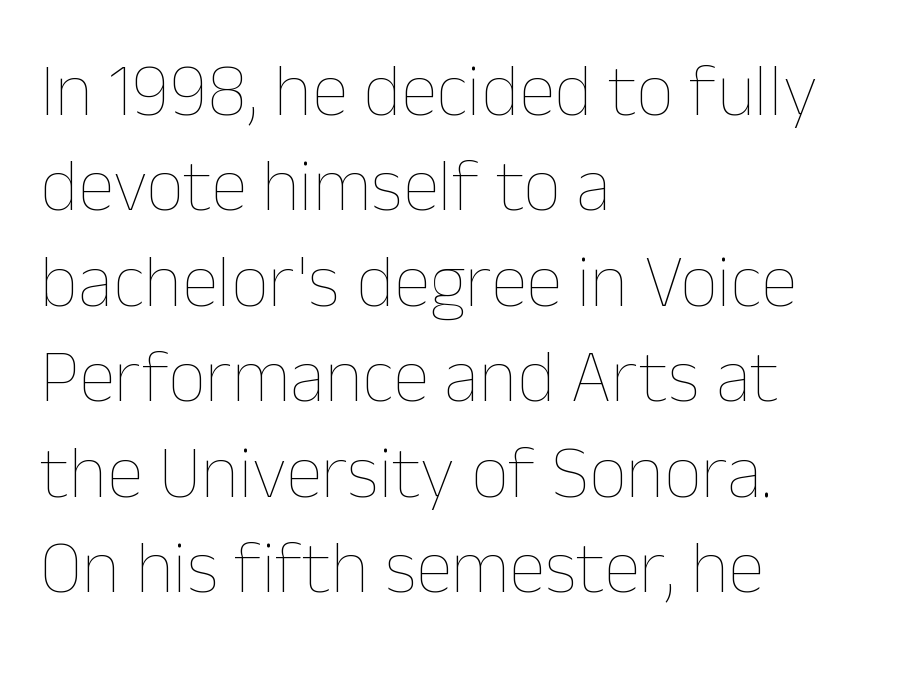
{"italic": "no", "bold": "no", "weight": "thin", "width": "normal", "stroke_contrast": "low", "x_height": "medium", "monospaced": "no", "underline": "no", "align": "left", "line_spacing": "normal", "line_spacing_ratio": 1.29, "letter_spacing": "normal", "letter_spacing_em": 0.0, "glyph_px": 74}
